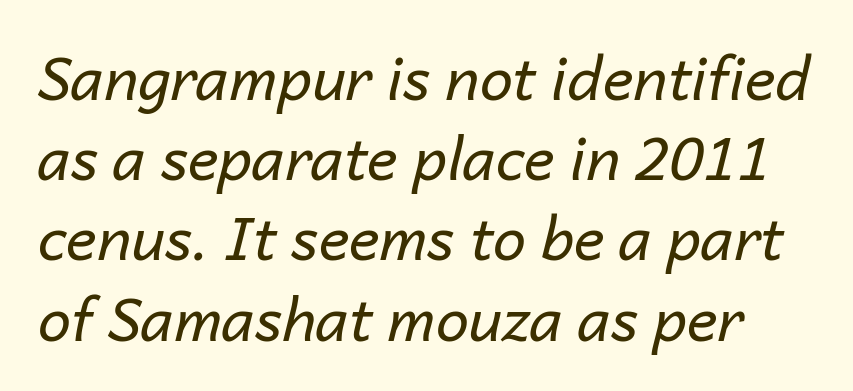
Q: Is the text bold? A: No.
Q: Is the text italic (slanted)? A: Yes, it leans right by about 14 degrees.
Q: Is the text underlined? A: No.
Q: Is the spacing between letters normal or unusually wide? A: Normal.
Q: Is the spacing between lines tight, normal or loose? A: Normal.
Q: Width (condensed, normal, or wide)? A: Normal.
Q: Stroke contrast? A: Low.
Q: x-height? A: Medium.
Q: Monospaced? A: No.
